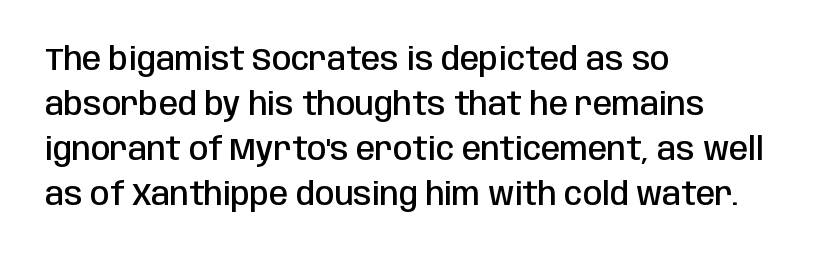
{"serif": "no", "italic": "no", "bold": "semi", "weight": "semibold", "width": "condensed", "stroke_contrast": "low", "x_height": "large", "monospaced": "no", "underline": "no", "align": "left", "line_spacing": "normal", "line_spacing_ratio": 1.45, "letter_spacing": "normal", "letter_spacing_em": 0.0, "glyph_px": 31}
